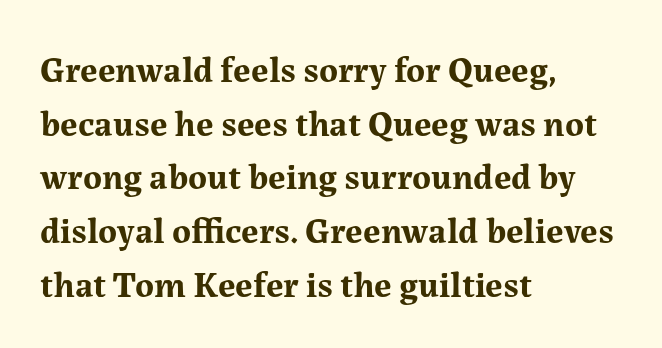
The image shows 36 px bold serif type, upright; set left-aligned, normal line spacing (1.49x), normal letter spacing, not underlined; medium stroke contrast and a medium x-height.
